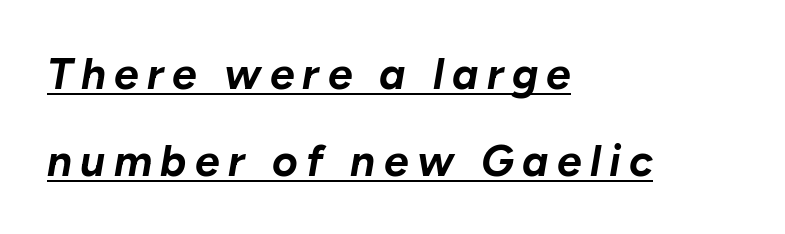
The image shows 44 px bold type, italic (leaning right); set left-aligned, loose line spacing (1.97x), underlined; low stroke contrast and a medium x-height.
